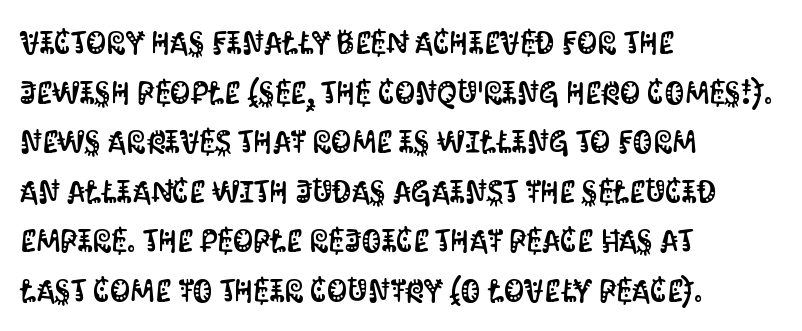
The area under the type is left untouched. A student would call this left alignment; a typographer would say flush left, rag right. A typesetter would label this face a sans. The passage shown is typed in a proportional face where columns would drift. Italic: no, the glyphs are upright roman. Rows of type keep a routine distance in the vertical direction.
